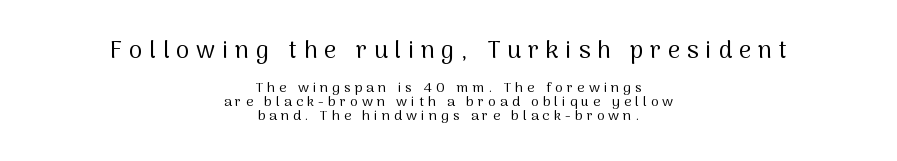
The image shows 24 px text type, upright; set centered, tight line spacing (1.02x), unusually wide letter spacing (+0.29 em), not underlined; the first (top) block is 1.71x larger.
